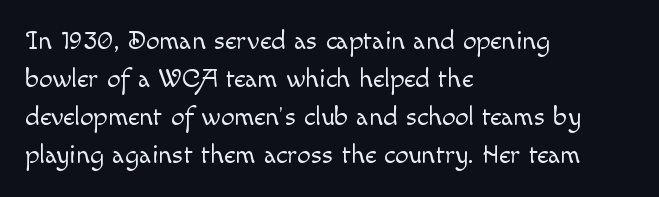
The image shows 27 px text type, upright; set left-aligned, normal line spacing (1.41x), normal letter spacing, not underlined.
